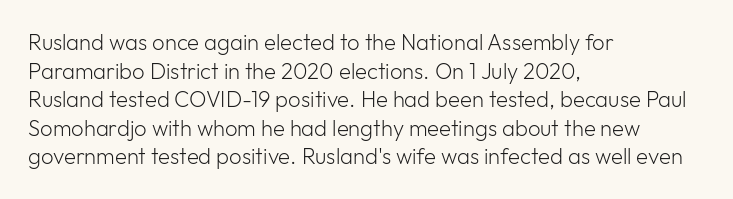
Q: Is the text bold? A: No.
Q: Is the text italic (slanted)? A: No, it is upright.
Q: Is the text underlined? A: No.
Q: How is the paragraph aligned? A: Left-aligned.
Q: Is the spacing between letters normal or unusually wide? A: Normal.
Q: Is the spacing between lines tight, normal or loose? A: Normal.
